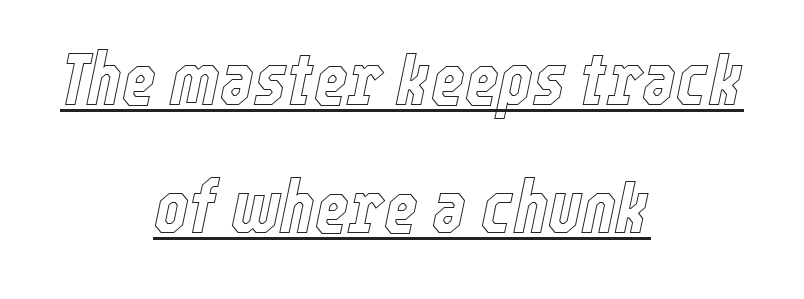
The image shows 73 px condensed type, italic (leaning right); set centered, line spacing 1.76x, normal letter spacing, underlined; a medium x-height.
